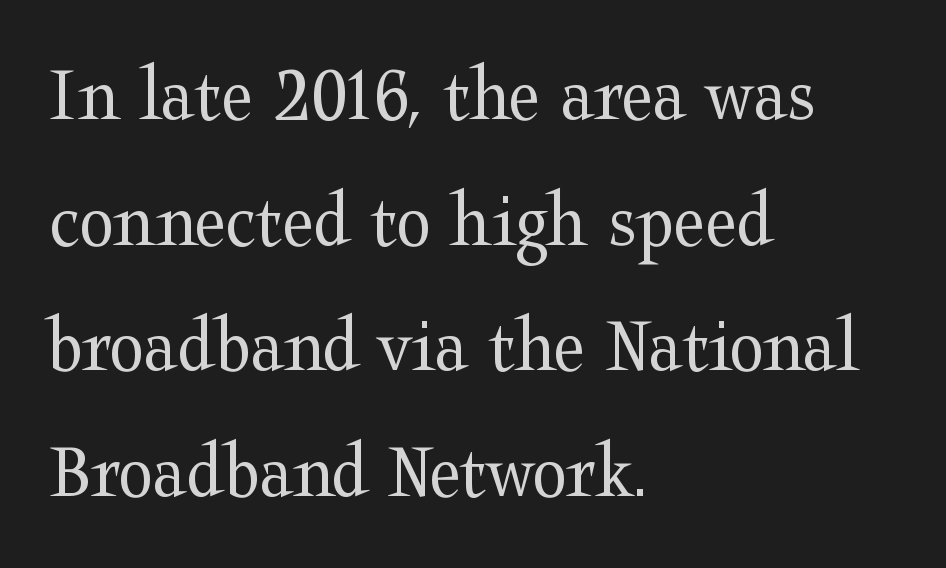
The image shows 80 px regular-weight, wide serif type, upright; set left-aligned, normal line spacing (1.57x), normal letter spacing, not underlined; medium stroke contrast and a medium x-height.
